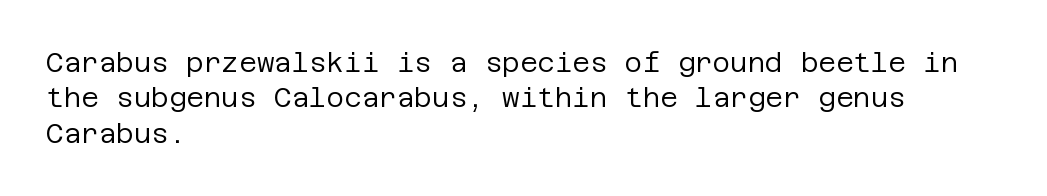
Q: Is the text bold? A: No.
Q: Is the text italic (slanted)? A: No, it is upright.
Q: Is the text underlined? A: No.
Q: How is the paragraph aligned? A: Left-aligned.
Q: Is the spacing between letters normal or unusually wide? A: Normal.
Q: Is the spacing between lines tight, normal or loose? A: Normal.
